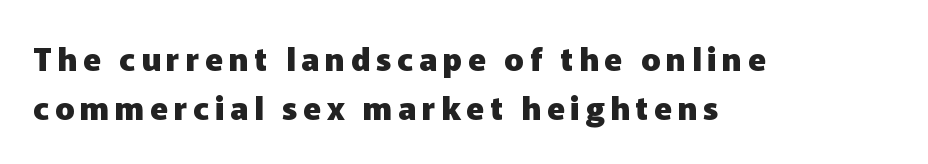
The lines are quadded left. This sample keeps an unexceptional amount of space between lines. The passage shown is emphatically bold. This sample uses a sans-serif face. Looks like regular typesetting: each glyph gets only the width it needs.
